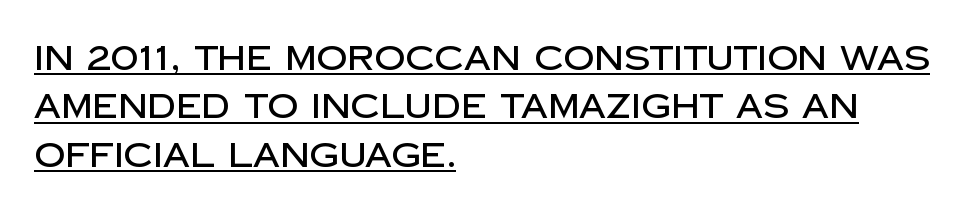
Successive baselines arrive at the customary interval. The text block is weighted toward the left margin, trailing off unevenly rightward. The type is set solid horizontally, with unmodified tracking. This is underlined copy, the kind a proofreader might mark for attention. Nope, not italic — everything's standing straight. This is sans-serif lettering, the kind often seen on screens and signage.
